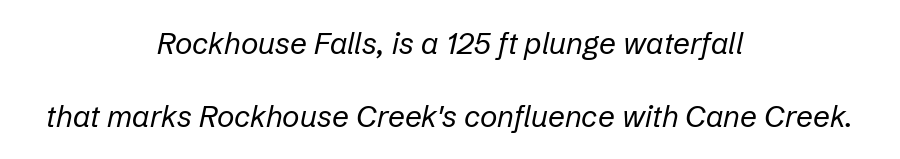
{"italic": "yes", "lean": "right", "slant_degrees": 12, "bold": "no", "weight": "regular", "width": "normal", "stroke_contrast": "low", "x_height": "medium", "monospaced": "no", "underline": "no", "align": "center", "line_spacing": "loose", "line_spacing_ratio": 2.43, "letter_spacing": "normal", "letter_spacing_em": 0.0, "glyph_px": 30}
